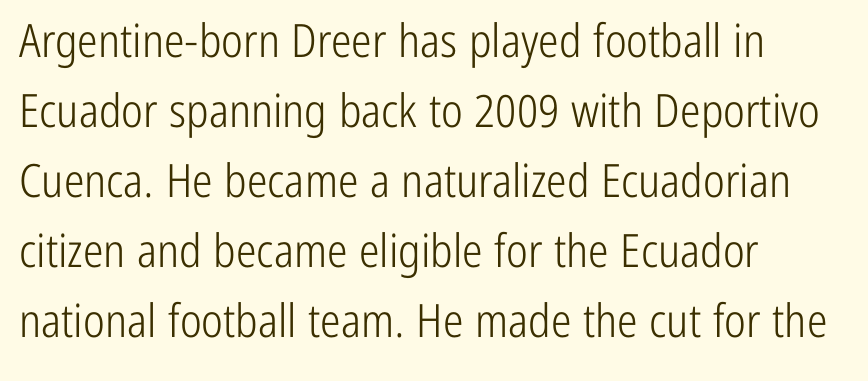
Q: Is the text bold? A: No.
Q: Is the text italic (slanted)? A: No, it is upright.
Q: Is the typeface a serif or a sans-serif typeface? A: Sans-serif.
Q: Is the text underlined? A: No.
Q: How is the paragraph aligned? A: Left-aligned.
Q: Is the spacing between letters normal or unusually wide? A: Normal.
Q: Is the spacing between lines tight, normal or loose? A: Normal.
Q: Width (condensed, normal, or wide)? A: Condensed.
Q: Stroke contrast? A: Low.
Q: x-height? A: Medium.
Q: Monospaced? A: No.
